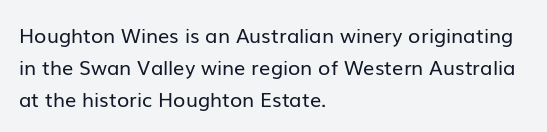
This is not heavy type; no bold has been used. Tracking here is standard; glyphs follow each other at the usual distance. Horizontal bands of white between lines are of average thickness. Underlining? Definitely not there. A student would call this left alignment; a typographer would say flush left, rag right.
